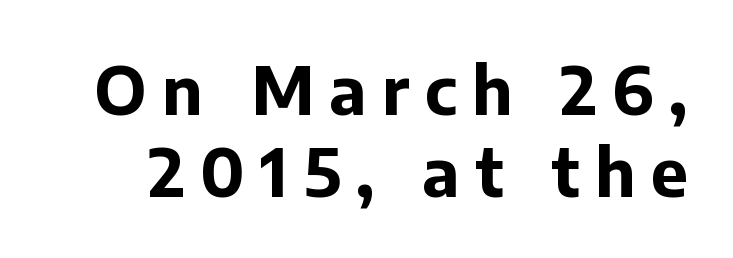
Q: Is the text bold? A: Yes.
Q: Is the text italic (slanted)? A: No, it is upright.
Q: Is the typeface a serif or a sans-serif typeface? A: Sans-serif.
Q: Is the text underlined? A: No.
Q: Is the spacing between letters normal or unusually wide? A: Unusually wide.
Q: Width (condensed, normal, or wide)? A: Normal.
Q: Stroke contrast? A: Low.
Q: x-height? A: Medium.
Q: Monospaced? A: No.
